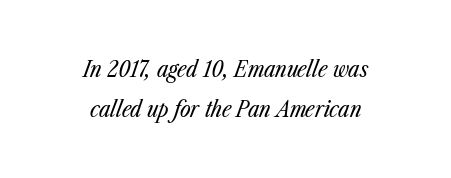
This rendering leaves character spacing at its baseline value. The lines in this sample share a center point and differ in where they start and stop. The font sits on the lighter half of the weight spectrum, regular included. There's an unmistakable incline to the writing here. Lines of text with bare space underneath.
